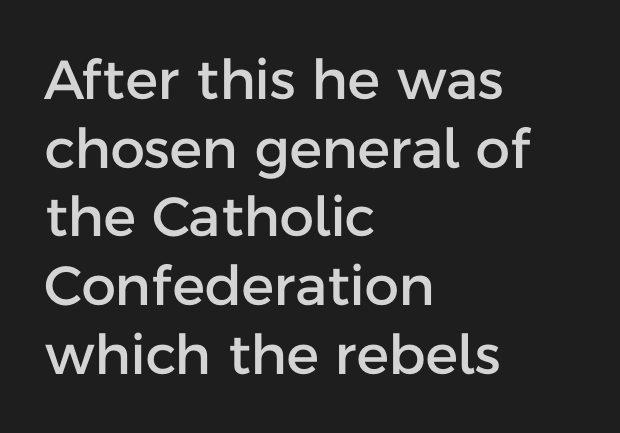
The image shows 55 px sans-serif type, upright; set left-aligned, normal line spacing (1.25x), normal letter spacing, not underlined; low stroke contrast and a medium x-height.
